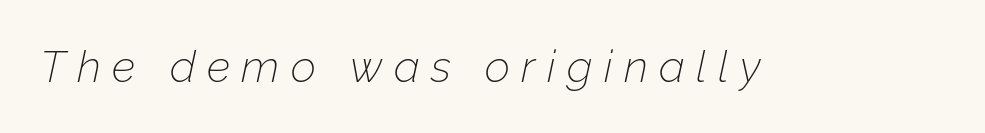
Characters are canted at an angle relative to the baseline's perpendicular. These lines are rendered in a variable-pitch font. Weight: regular or lighter. The words here are not underlined. Here the glyphs are tracked loosely, breaking word shapes into spaced letters.
